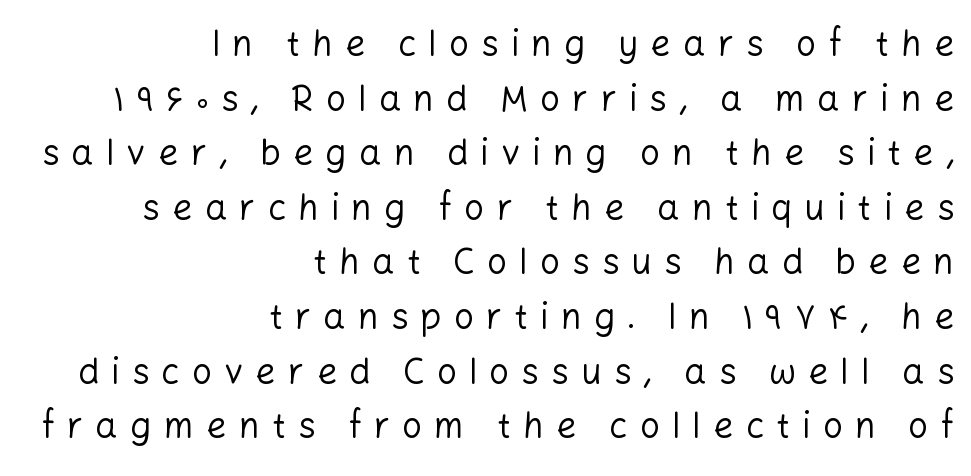
{"serif": "no", "italic": "no", "bold": "no", "weight": "regular", "width": "normal", "stroke_contrast": "low", "x_height": "medium", "monospaced": "no", "underline": "no", "align": "right", "line_spacing": "normal", "line_spacing_ratio": 1.56, "letter_spacing": "wide", "letter_spacing_em": 0.35, "glyph_px": 35}
